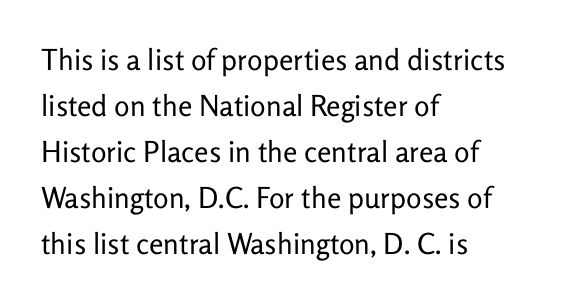
{"serif": "no", "italic": "no", "bold": "no", "weight": "regular", "width": "normal", "stroke_contrast": "low", "x_height": "medium", "monospaced": "no", "underline": "no", "align": "left", "line_spacing": "normal", "line_spacing_ratio": 1.59, "letter_spacing": "normal", "letter_spacing_em": 0.0, "glyph_px": 29}
